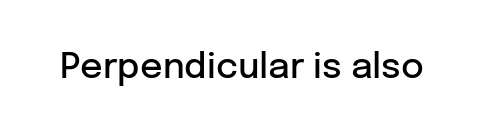
The image shows 35 px semibold sans-serif type, upright; set normal letter spacing, not underlined; low stroke contrast and a medium x-height.
